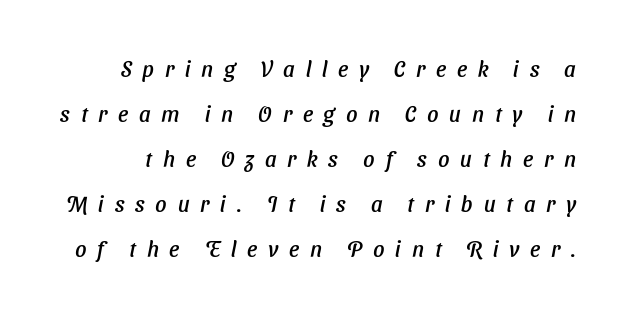
Q: Is the text italic (slanted)? A: Yes, it leans right by about 11 degrees.
Q: Is the text underlined? A: No.
Q: Is the spacing between letters normal or unusually wide? A: Unusually wide.
Q: Is the spacing between lines tight, normal or loose? A: Loose.
